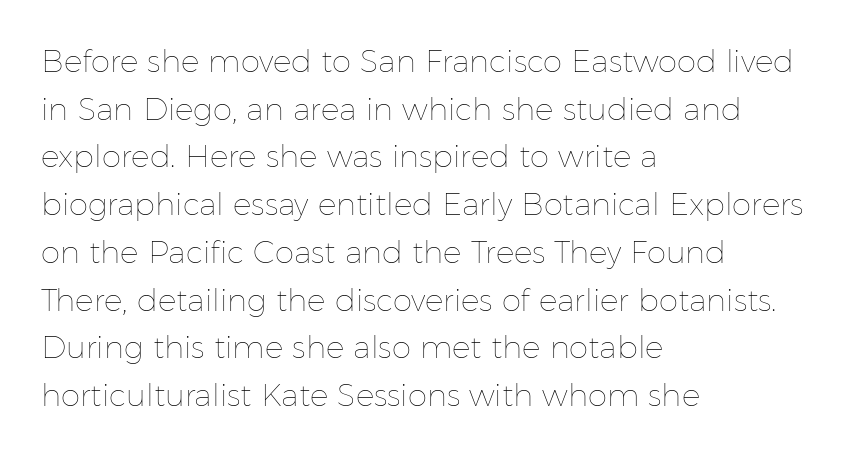
The area under the type is left untouched. Summary of weight: not heavy and not bold. Is there much room between lines? A standard amount, neither cramped nor airy. In CSS terms this would be text-align: left. These lines are rendered in a variable-pitch font.
